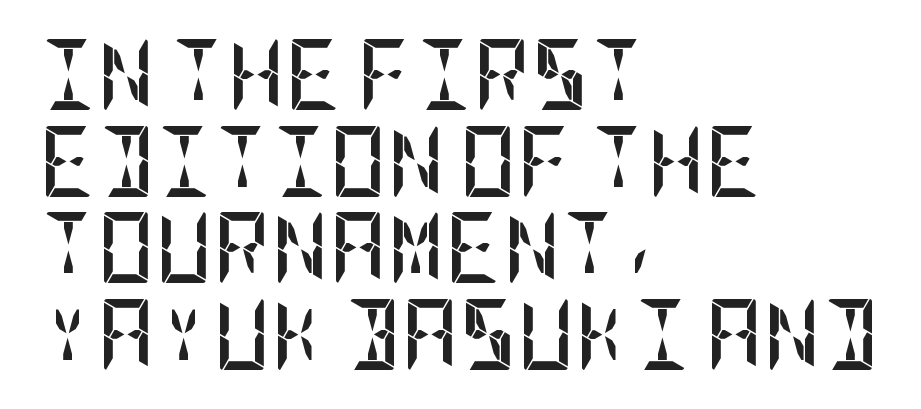
{"serif": "no", "italic": "no", "bold": "yes", "weight": "semibold", "width": "condensed", "stroke_contrast": "low", "x_height": "large", "underline": "no", "align": "left", "line_spacing_ratio": 1.22, "letter_spacing": "normal", "letter_spacing_em": 0.0, "glyph_px": 71}
